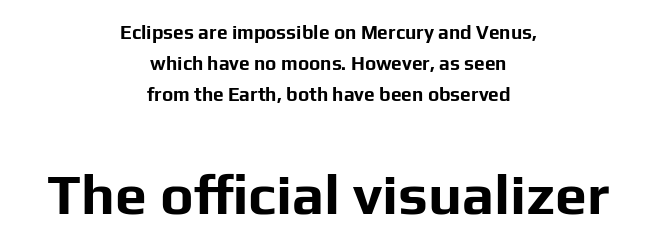
Nobody drew a line under any word here. One glance says typical: line gaps are just what's usual. No feet cap the strokes, marking this as sans-serif type. Is the block centered? Yes — each line is placed symmetrically about the middle. Caption: upper text group reduced, lower text group enlarged. Nothing unusual about the tracking: characters are spaced as the font intends.
